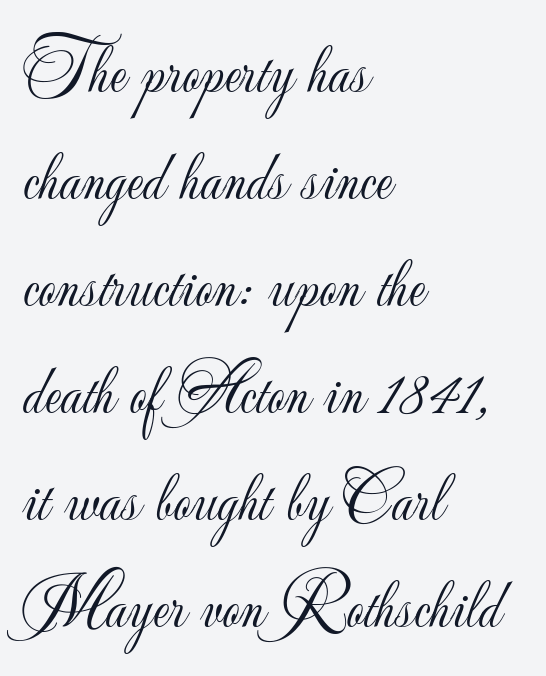
{"serif": "no", "bold": "no", "weight": "light", "width": "normal", "stroke_contrast": "low", "x_height": "small", "monospaced": "no", "underline": "no", "align": "left", "line_spacing": "normal", "line_spacing_ratio": 1.55, "letter_spacing": "normal", "letter_spacing_em": 0.0, "glyph_px": 69}
